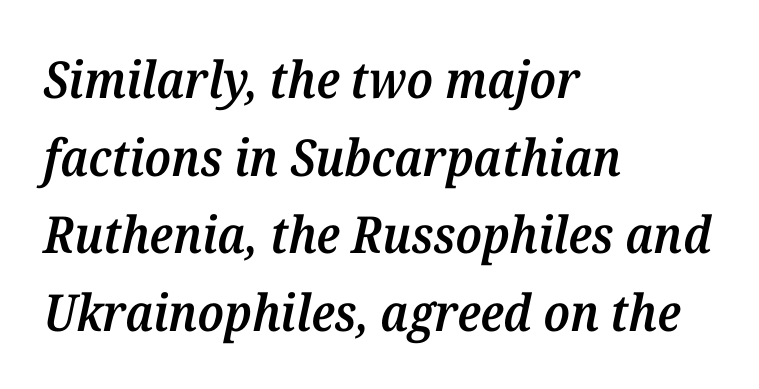
The image shows 51 px semibold serif type, italic (leaning right); set left-aligned, normal line spacing (1.52x), normal letter spacing, not underlined; medium stroke contrast and a medium x-height.
